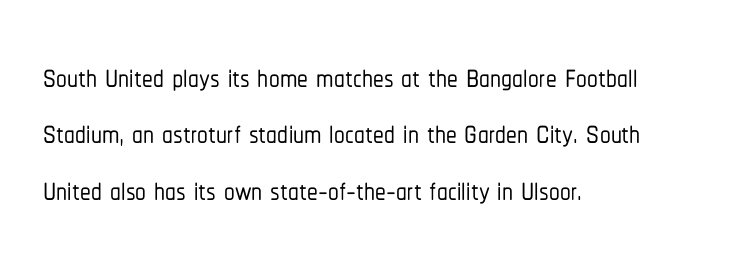
The image shows 43 px condensed sans-serif type, upright; set left-aligned, normal line spacing (1.31x), normal letter spacing, not underlined; low stroke contrast and a medium x-height.
